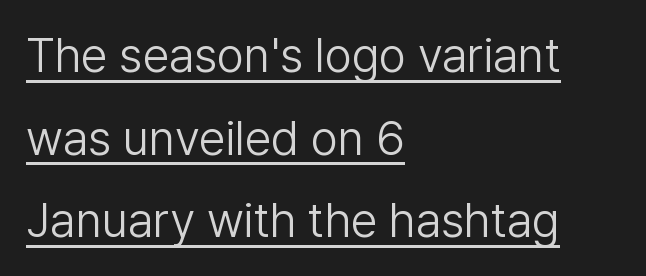
{"serif": "no", "italic": "no", "bold": "no", "weight": "light", "width": "normal", "stroke_contrast": "low", "x_height": "medium", "monospaced": "no", "underline": "yes", "align": "left", "line_spacing_ratio": 1.72, "letter_spacing": "normal", "letter_spacing_em": 0.0, "glyph_px": 48}
